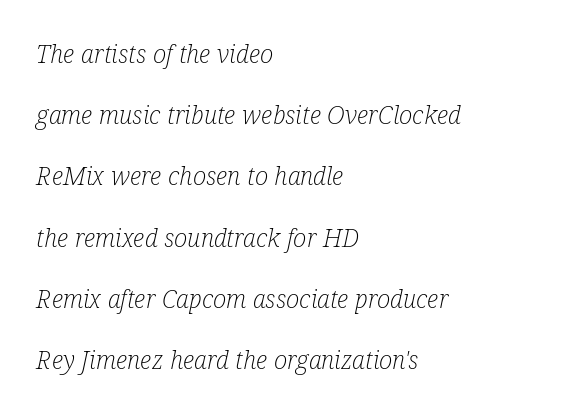
The image shows 25 px text type, italic (leaning right); set left-aligned, loose line spacing (2.45x), normal letter spacing, not underlined.
